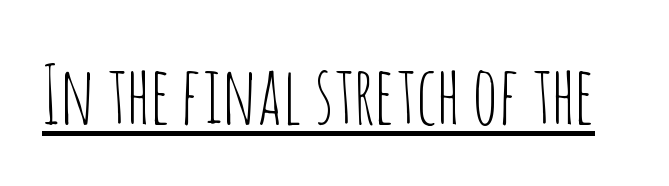
These lines are rendered in a variable-pitch font. You can tell from the bare stems that sans-serif type was used. Heaviness? Minimal to ordinary, like unemphasized prose. The gaps between neighbouring characters are ordinary and unremarkable.
